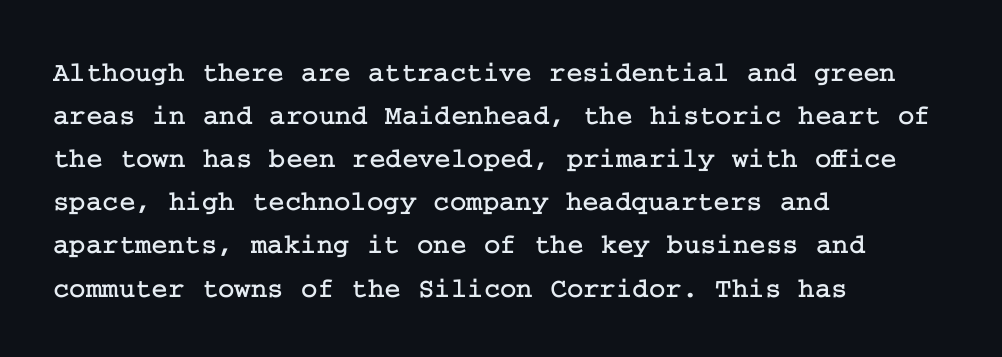
{"serif": "yes", "italic": "no", "width": "normal", "stroke_contrast": "low", "x_height": "medium", "underline": "no", "align": "left", "line_spacing": "normal", "line_spacing_ratio": 1.54, "letter_spacing": "normal", "letter_spacing_em": 0.0, "glyph_px": 28}
